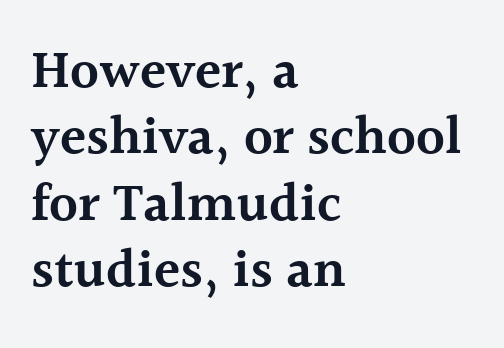
Q: Is the text bold? A: Semi-bold.
Q: Is the text italic (slanted)? A: No, it is upright.
Q: Is the typeface a serif or a sans-serif typeface? A: Serif.
Q: Is the text underlined? A: No.
Q: How is the paragraph aligned? A: Left-aligned.
Q: Is the spacing between letters normal or unusually wide? A: Normal.
Q: Width (condensed, normal, or wide)? A: Normal.
Q: x-height? A: Medium.
Q: Monospaced? A: No.
